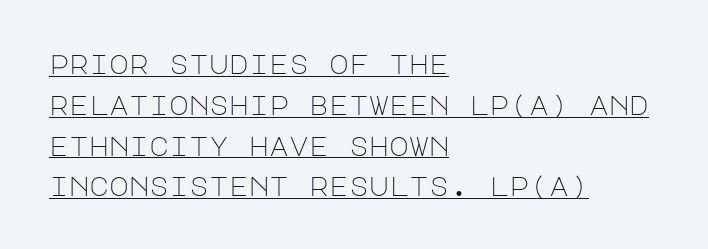
The image shows 27 px text type, upright; set left-aligned, normal line spacing (1.51x), normal letter spacing, underlined.
